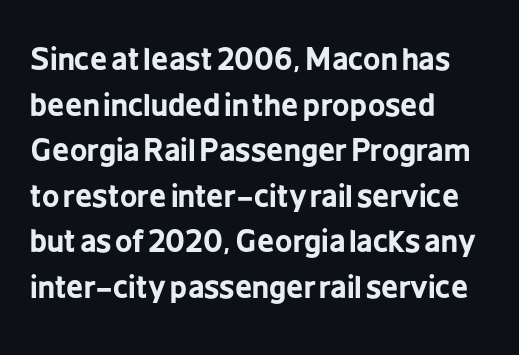
If you drew a ruler down the left edge, every line would touch it. It's the straight-up-and-down kind of type. Its strokes are broad and dark, the hallmark of bold type. Descender tails drop into unmarked territory. Think of a printed novel: that variable character pitch is what you see here. Interline gaps are of average width in this sample.
